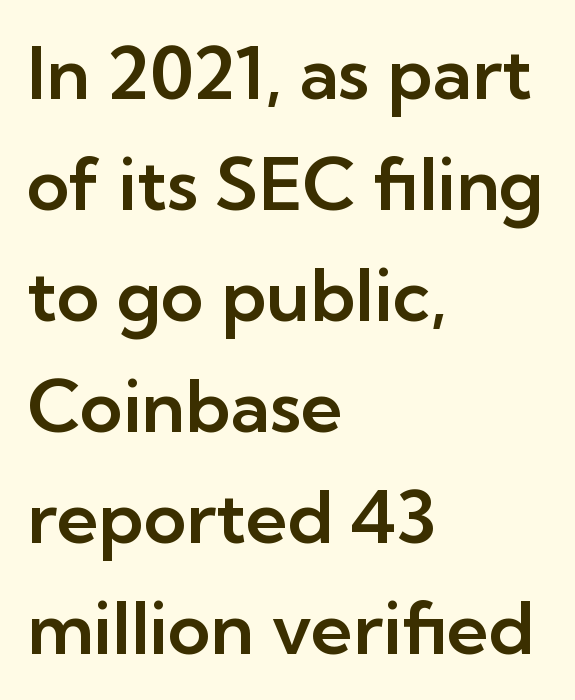
The image shows 73 px sans-serif type, upright; set left-aligned, normal line spacing (1.52x), normal letter spacing, not underlined; low stroke contrast and a medium x-height.
